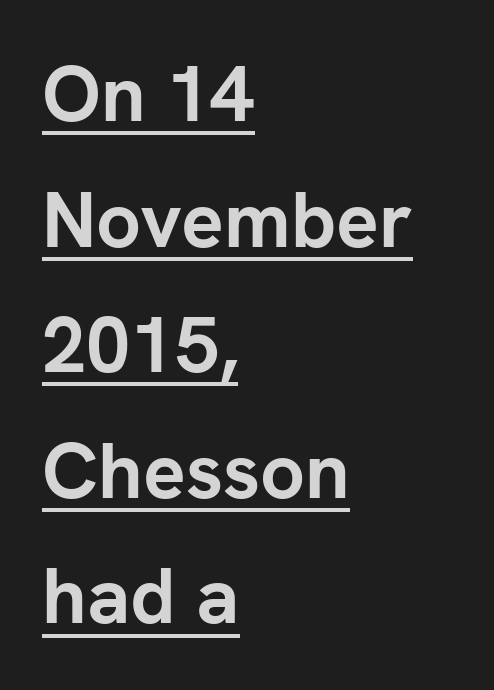
{"serif": "no", "italic": "no", "bold": "yes", "weight": "semibold", "width": "normal", "stroke_contrast": "low", "x_height": "medium", "monospaced": "no", "underline": "yes", "align": "left", "line_spacing": "normal", "line_spacing_ratio": 1.59, "letter_spacing": "normal", "letter_spacing_em": 0.0, "glyph_px": 79}
